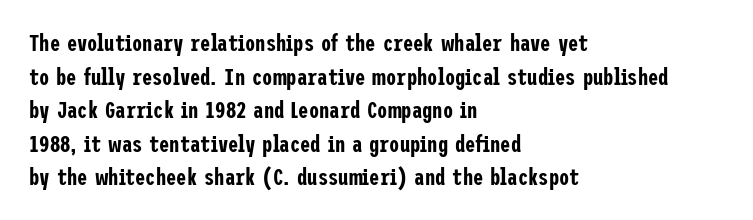
The image shows 23 px text type, upright; set left-aligned, normal line spacing (1.46x), normal letter spacing, not underlined.
